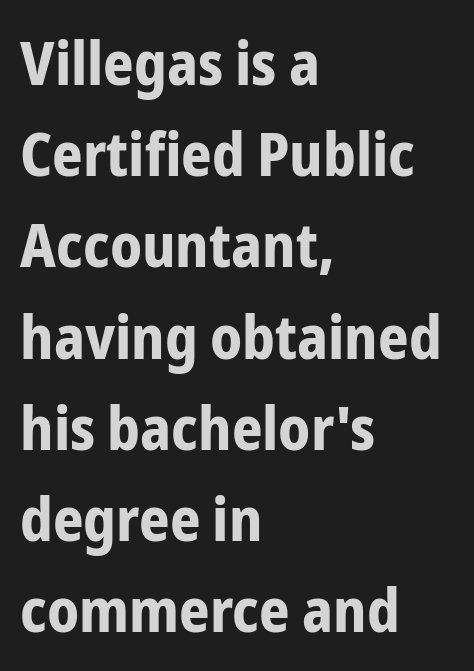
{"serif": "no", "italic": "no", "bold": "yes", "weight": "bold", "width": "condensed", "stroke_contrast": "low", "x_height": "medium", "monospaced": "no", "underline": "no", "align": "left", "line_spacing": "normal", "line_spacing_ratio": 1.52, "letter_spacing": "normal", "letter_spacing_em": 0.0, "glyph_px": 60}
